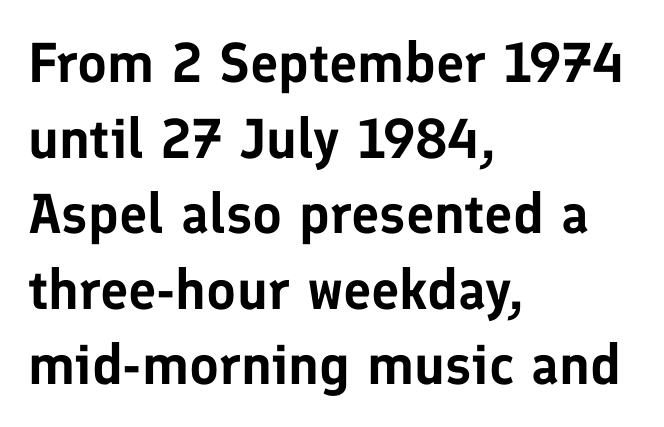
The image shows 56 px sans-serif type, upright; set left-aligned, normal line spacing (1.35x), normal letter spacing, not underlined; low stroke contrast and a medium x-height.
